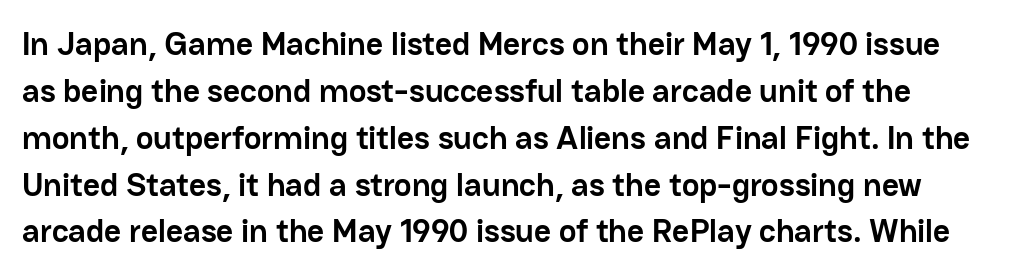
The image shows 33 px semibold sans-serif type, upright; set normal line spacing (1.42x), normal letter spacing, not underlined; low stroke contrast and a medium x-height.
